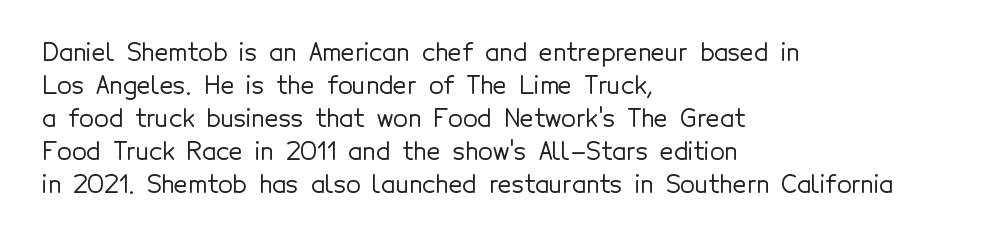
Q: Is the text italic (slanted)? A: No, it is upright.
Q: Is the text underlined? A: No.
Q: How is the paragraph aligned? A: Left-aligned.
Q: Is the spacing between letters normal or unusually wide? A: Normal.
Q: Is the spacing between lines tight, normal or loose? A: Normal.
